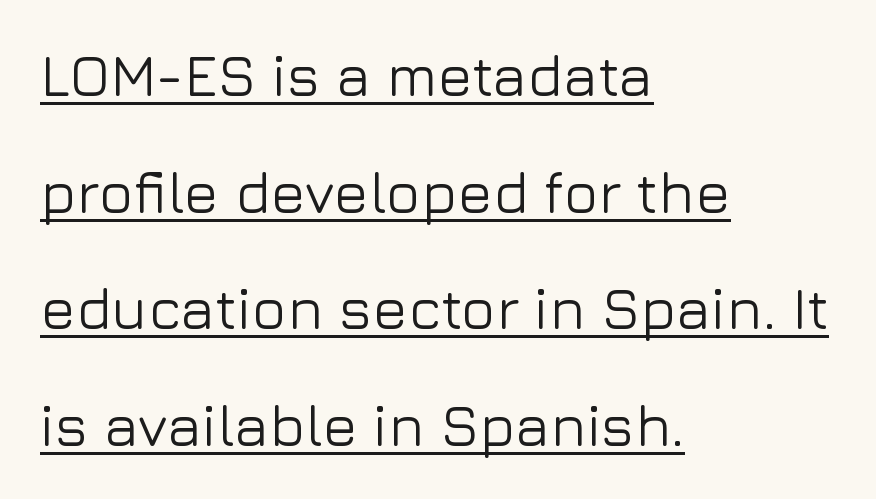
Q: Is the text italic (slanted)? A: No, it is upright.
Q: Is the typeface a serif or a sans-serif typeface? A: Sans-serif.
Q: Is the text underlined? A: Yes.
Q: How is the paragraph aligned? A: Left-aligned.
Q: Is the spacing between letters normal or unusually wide? A: Normal.
Q: Is the spacing between lines tight, normal or loose? A: Loose.
Q: Width (condensed, normal, or wide)? A: Normal.
Q: Stroke contrast? A: Low.
Q: x-height? A: Medium.
Q: Monospaced? A: No.
